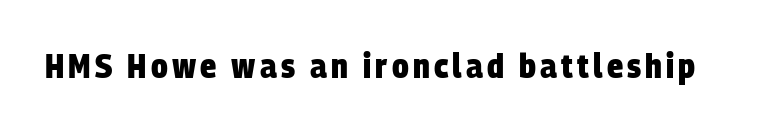
What kind of face is this? One without serifs — a sans. The space beneath each line is pristine and unruled. The face used here has the dense, thick strokes of a bold. Note the varied advance widths — an 'i' is clearly narrower than an 'm'.
